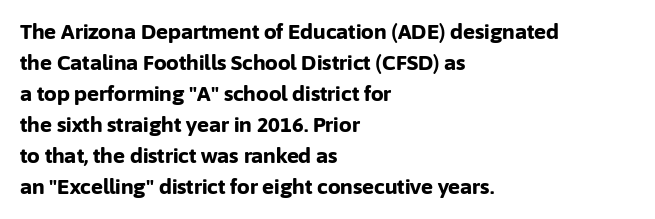
This is heavy type, rendered in bold. No extra tracking has been applied to these lines. The lines in this sample share a left origin and differ only in where they stop. A typesetter would call this leading conventional body-copy spacing. The typography opts for an upright posture over an oblique one. No word sits above an underline.
